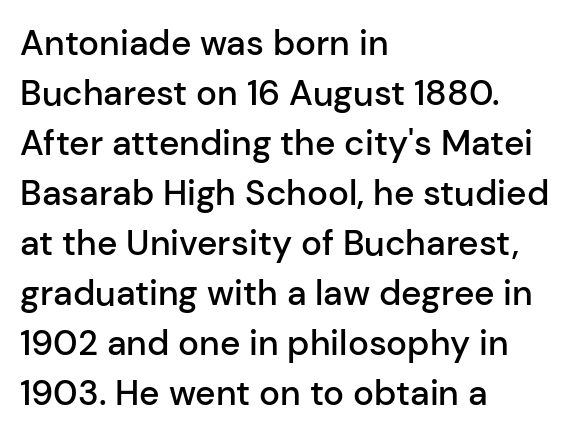
The image shows 35 px semibold sans-serif type, upright; set left-aligned, normal line spacing (1.43x), normal letter spacing, not underlined; low stroke contrast and a medium x-height.
